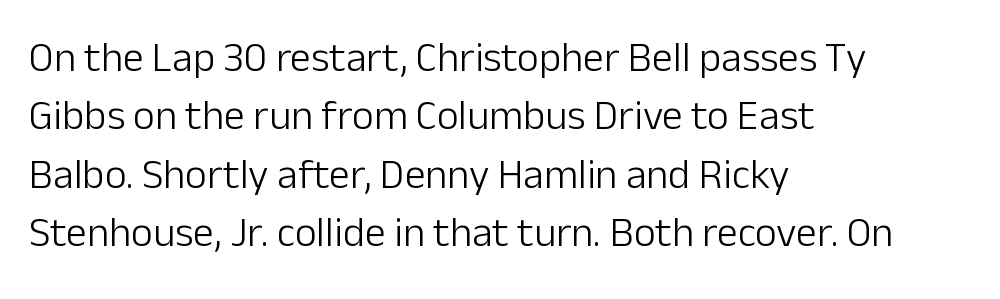
Q: Is the text bold? A: No.
Q: Is the text italic (slanted)? A: No, it is upright.
Q: Is the typeface a serif or a sans-serif typeface? A: Sans-serif.
Q: Is the text underlined? A: No.
Q: How is the paragraph aligned? A: Left-aligned.
Q: Is the spacing between letters normal or unusually wide? A: Normal.
Q: Is the spacing between lines tight, normal or loose? A: Normal.
Q: Width (condensed, normal, or wide)? A: Normal.
Q: Stroke contrast? A: Low.
Q: x-height? A: Medium.
Q: Monospaced? A: No.
